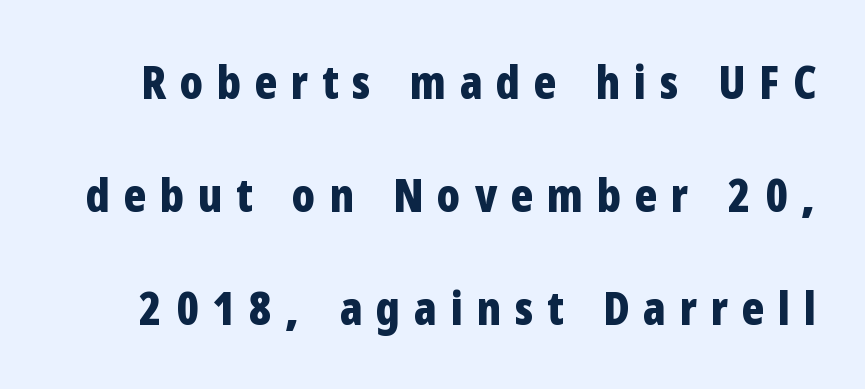
{"serif": "no", "italic": "no", "bold": "yes", "weight": "bold", "width": "condensed", "stroke_contrast": "low", "x_height": "medium", "monospaced": "no", "underline": "no", "line_spacing": "loose", "line_spacing_ratio": 2.46, "letter_spacing": "wide", "letter_spacing_em": 0.3, "glyph_px": 46}
